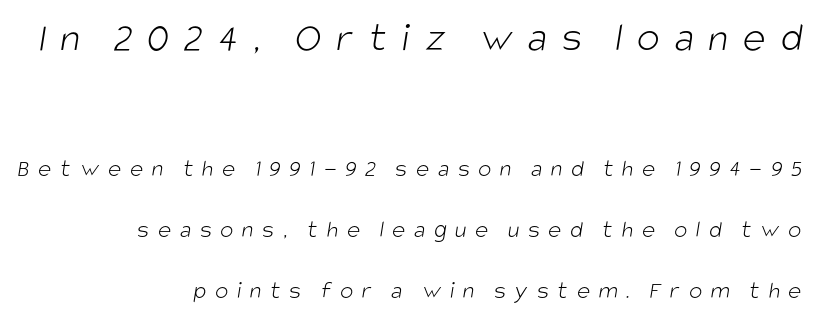
Bigger letters appear in the top chunk; the bottom chunk is reduced. This is sans-serif lettering, the kind often seen on screens and signage. Weight: not bold — regular or lighter. The passage is arranged like a letterhead date or caption credit — flush right.
